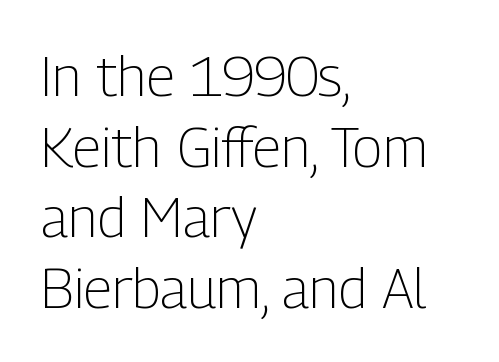
Any mark beneath the type? The region is blank. This reads as an unemphasized weight, regular at the heaviest. Does the lettering tilt? It doesn't — this is upright. Caption: multi-line text, flush left, ragged right. The rendering uses natural spacing where letterforms have individual widths.
